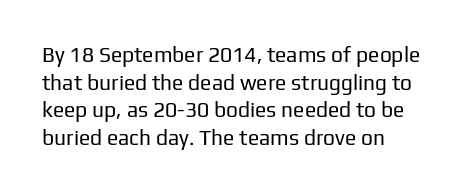
{"italic": "no", "bold": "no", "underline": "no", "align": "left", "line_spacing": "normal", "line_spacing_ratio": 1.32, "letter_spacing": "normal", "letter_spacing_em": 0.0, "glyph_px": 21}
